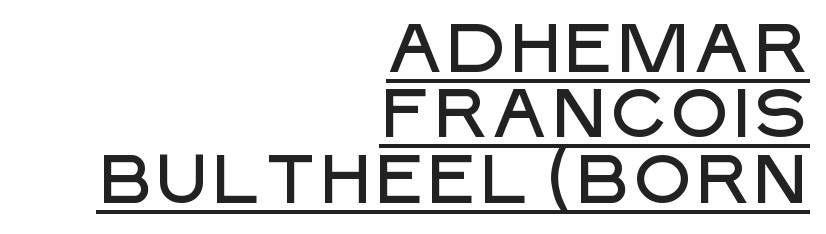
{"serif": "no", "italic": "no", "width": "normal", "stroke_contrast": "low", "x_height": "large", "monospaced": "no", "underline": "yes", "align": "right", "line_spacing": "tight", "line_spacing_ratio": 0.96, "letter_spacing": "normal", "letter_spacing_em": 0.0, "glyph_px": 68}
